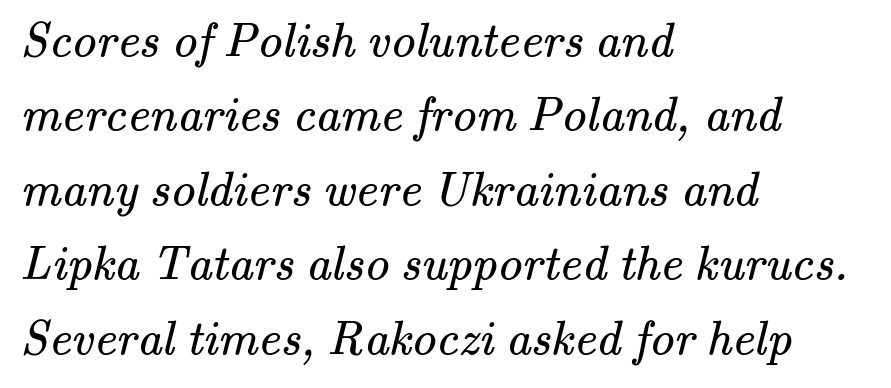
This reads as an unemphasized weight, regular at the heaviest. The type family on display is of the serif kind. What's the leading like? Ordinary, nothing unusual. One-word summary of the alignment: left. The passage shown is typed in a proportional face where columns would drift.
